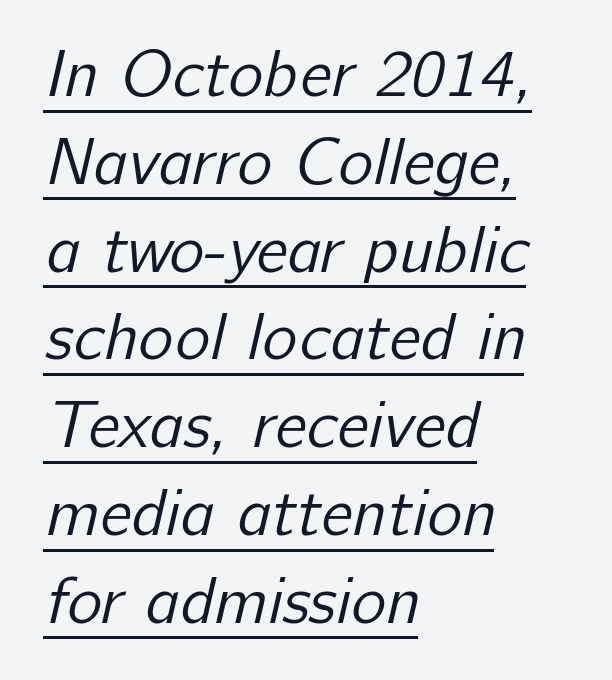
{"serif": "no", "bold": "no", "weight": "regular", "width": "normal", "stroke_contrast": "low", "x_height": "medium", "monospaced": "no", "underline": "yes", "align": "left", "line_spacing": "normal", "line_spacing_ratio": 1.33, "letter_spacing": "normal", "letter_spacing_em": 0.0, "glyph_px": 66}
